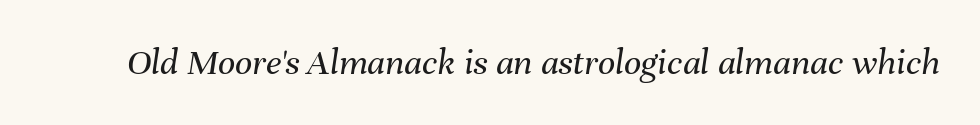
Q: Is the text bold? A: No.
Q: Is the text italic (slanted)? A: Yes, it leans right by about 8 degrees.
Q: Is the text underlined? A: No.
Q: Is the spacing between letters normal or unusually wide? A: Normal.
Q: Width (condensed, normal, or wide)? A: Normal.
Q: Stroke contrast? A: Medium.
Q: x-height? A: Medium.
Q: Monospaced? A: No.
